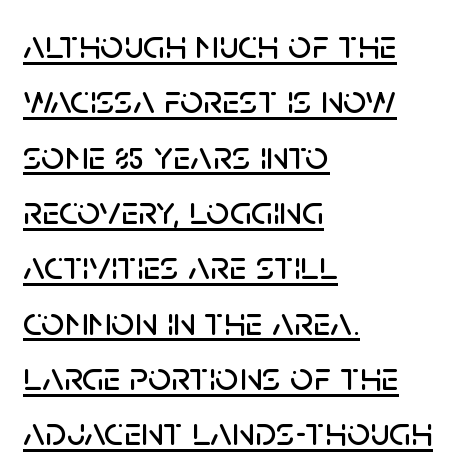
The image shows 41 px sans-serif type, upright; set left-aligned, normal line spacing (1.35x), normal letter spacing, underlined; low stroke contrast and a large x-height.
